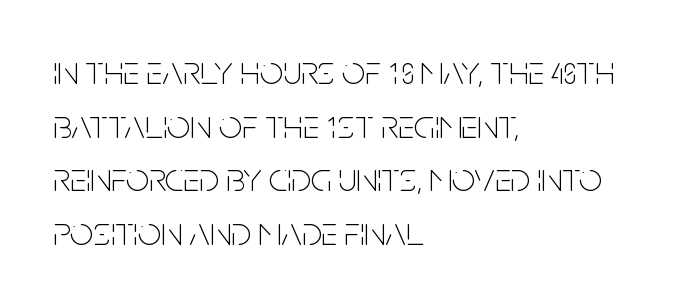
The image shows 41 px thin, condensed sans-serif type, upright; set left-aligned, normal line spacing (1.31x), normal letter spacing, not underlined; low stroke contrast and a large x-height.
